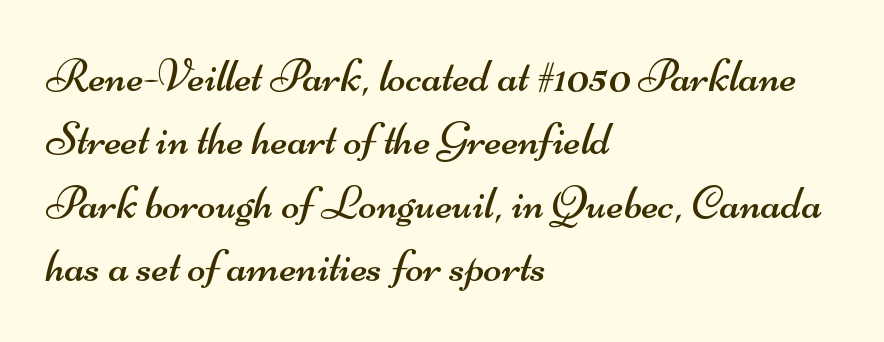
{"serif": "no", "bold": "no", "weight": "regular", "width": "wide", "stroke_contrast": "medium", "x_height": "small", "monospaced": "no", "underline": "no", "align": "left", "line_spacing": "normal", "line_spacing_ratio": 1.32, "letter_spacing": "normal", "letter_spacing_em": 0.0, "glyph_px": 48}
